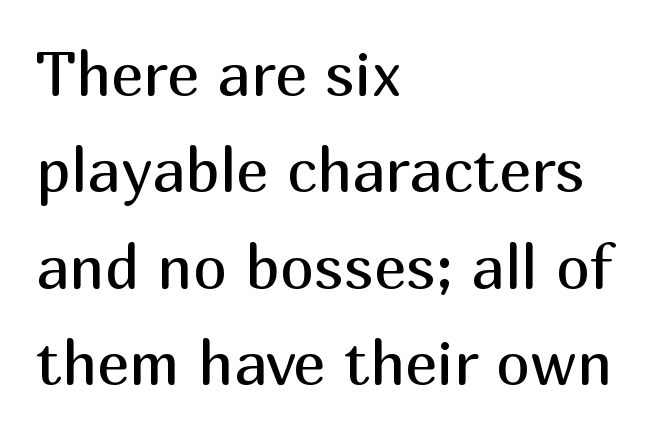
The image shows 61 px regular-weight sans-serif type, upright; set left-aligned, normal line spacing (1.58x), normal letter spacing, not underlined; medium stroke contrast and a medium x-height.
